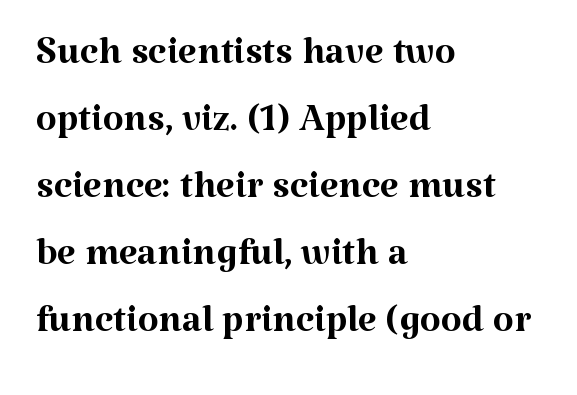
{"serif": "yes", "italic": "no", "bold": "no", "weight": "regular", "width": "normal", "stroke_contrast": "medium", "x_height": "medium", "monospaced": "no", "underline": "no", "align": "left", "line_spacing_ratio": 1.24, "letter_spacing": "normal", "letter_spacing_em": 0.0, "glyph_px": 54}
